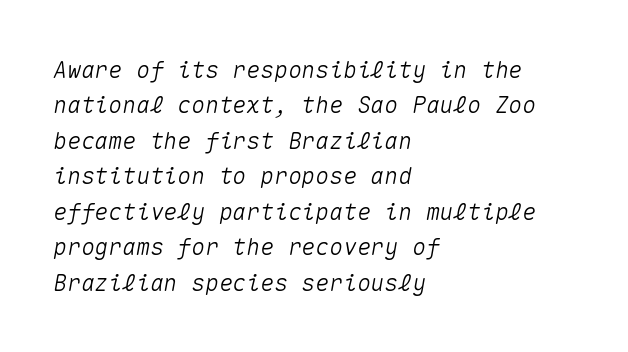
{"italic": "yes", "lean": "right", "slant_degrees": 10, "underline": "no", "align": "left", "line_spacing": "normal", "line_spacing_ratio": 1.54, "letter_spacing": "normal", "letter_spacing_em": 0.0, "glyph_px": 23}
